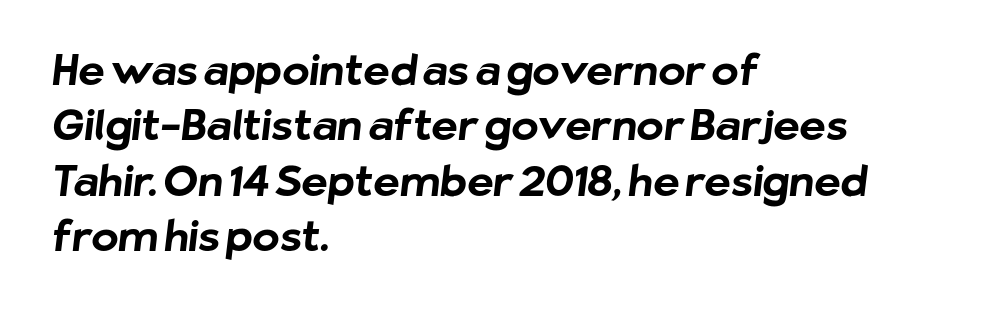
The image shows 41 px bold sans-serif type; set left-aligned, normal line spacing (1.35x), normal letter spacing, not underlined; low stroke contrast and a medium x-height.
